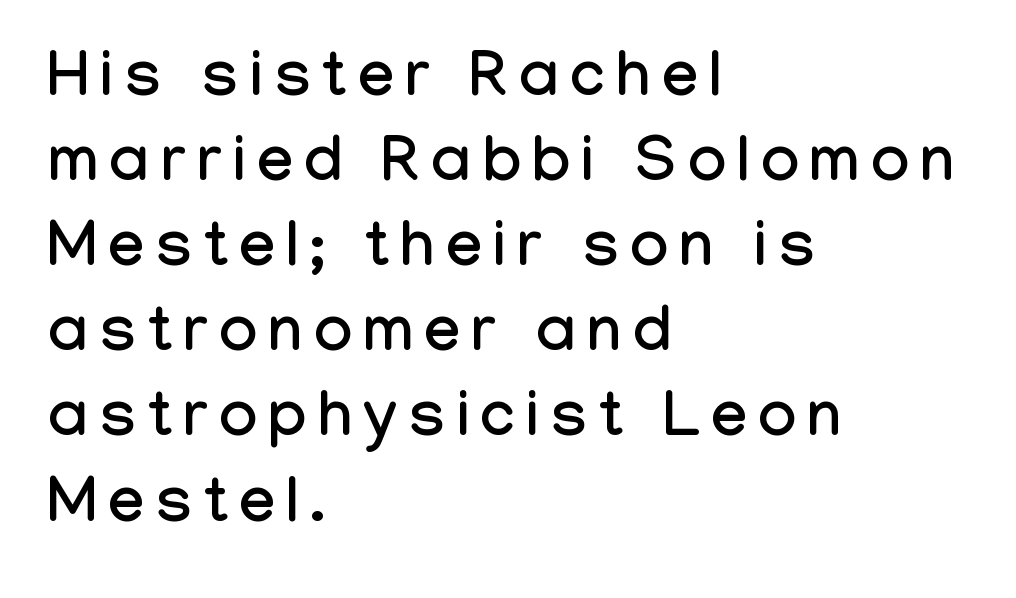
Is the block centered? No — it sits flush against the left margin. Rule under the text: the space is simply empty. Typographically, this falls in the sans-serif category. These lines were composed using upright roman letters.
